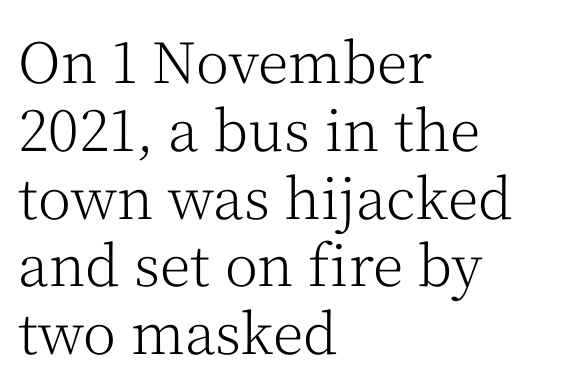
{"serif": "yes", "italic": "no", "bold": "no", "weight": "light", "width": "normal", "stroke_contrast": "medium", "x_height": "medium", "monospaced": "no", "underline": "no", "align": "left", "line_spacing_ratio": 1.21, "letter_spacing": "normal", "letter_spacing_em": 0.0, "glyph_px": 56}
